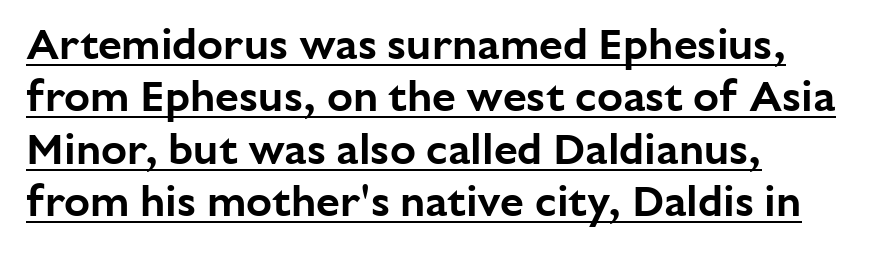
{"serif": "no", "italic": "no", "width": "normal", "stroke_contrast": "low", "x_height": "medium", "monospaced": "no", "underline": "yes", "align": "left", "line_spacing_ratio": 1.22, "letter_spacing": "normal", "letter_spacing_em": 0.0, "glyph_px": 43}
